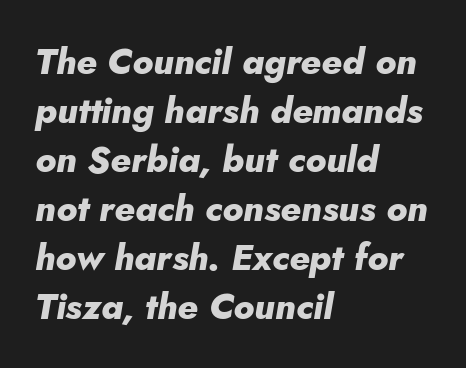
The image shows 36 px heavy type, italic (leaning right); set left-aligned, normal line spacing (1.36x), normal letter spacing, not underlined; low stroke contrast and a small x-height.
